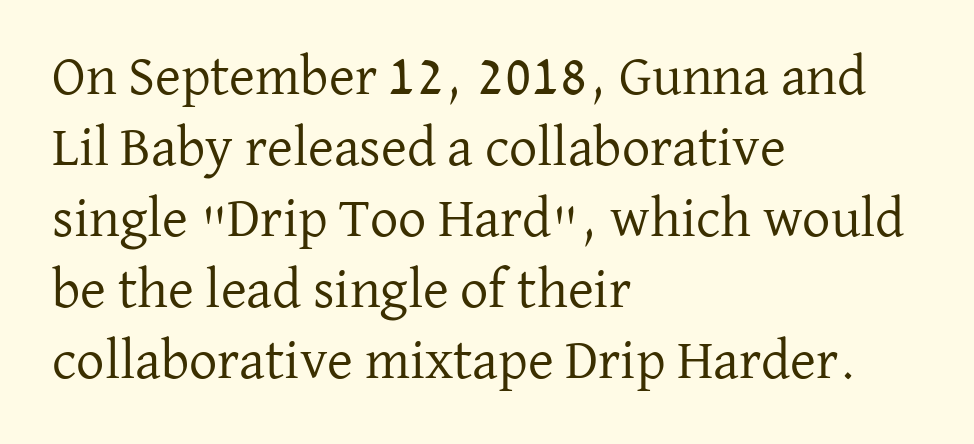
Q: Is the text bold? A: No.
Q: Is the text italic (slanted)? A: No, it is upright.
Q: Is the typeface a serif or a sans-serif typeface? A: Serif.
Q: Is the text underlined? A: No.
Q: How is the paragraph aligned? A: Left-aligned.
Q: Is the spacing between letters normal or unusually wide? A: Normal.
Q: Is the spacing between lines tight, normal or loose? A: Normal.
Q: Width (condensed, normal, or wide)? A: Normal.
Q: Stroke contrast? A: Low.
Q: x-height? A: Medium.
Q: Monospaced? A: No.
